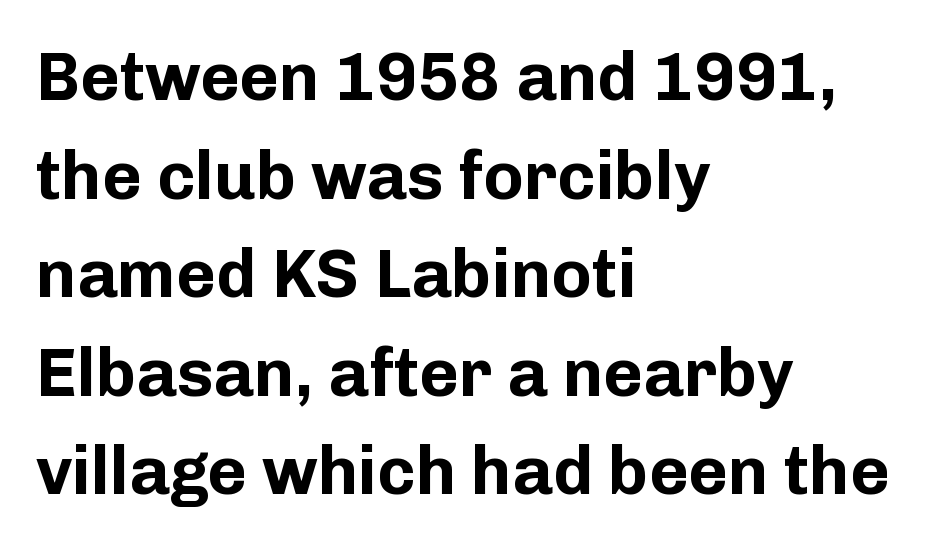
The image shows 68 px bold sans-serif type, upright; set left-aligned, normal line spacing (1.45x), normal letter spacing, not underlined; low stroke contrast and a medium x-height.
